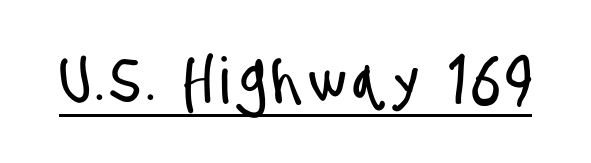
The image shows 64 px condensed sans-serif type; set underlined; low stroke contrast and a large x-height.
